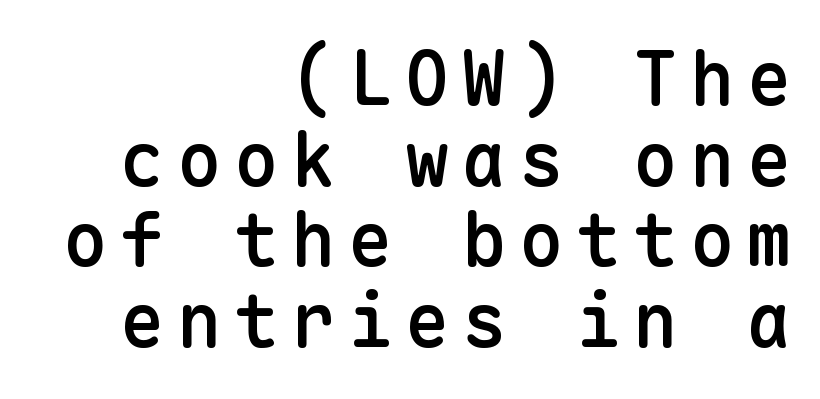
The image shows 74 px semibold sans-serif type, upright, monospaced; set right-aligned, tight line spacing (1.09x), not underlined; low stroke contrast and a medium x-height.
